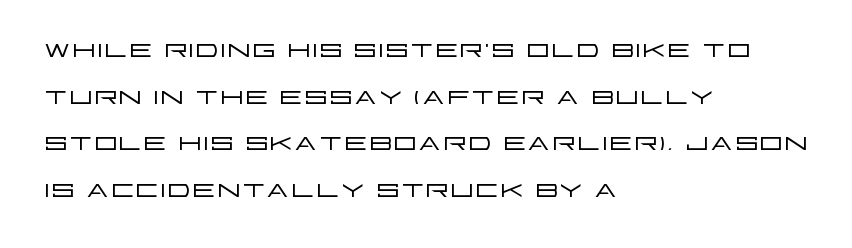
{"serif": "no", "italic": "no", "bold": "no", "weight": "light", "width": "wide", "stroke_contrast": "low", "x_height": "large", "monospaced": "no", "underline": "no", "align": "left", "line_spacing": "normal", "line_spacing_ratio": 1.26, "letter_spacing": "normal", "letter_spacing_em": 0.0, "glyph_px": 37}
